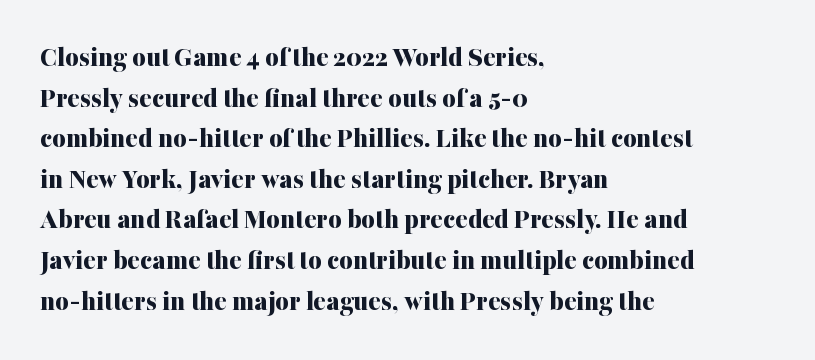
Q: Is the text bold? A: Yes.
Q: Is the text italic (slanted)? A: No, it is upright.
Q: Is the typeface a serif or a sans-serif typeface? A: Serif.
Q: Is the text underlined? A: No.
Q: How is the paragraph aligned? A: Left-aligned.
Q: Is the spacing between letters normal or unusually wide? A: Normal.
Q: Is the spacing between lines tight, normal or loose? A: Normal.
Q: Width (condensed, normal, or wide)? A: Normal.
Q: Stroke contrast? A: Medium.
Q: x-height? A: Medium.
Q: Monospaced? A: No.
